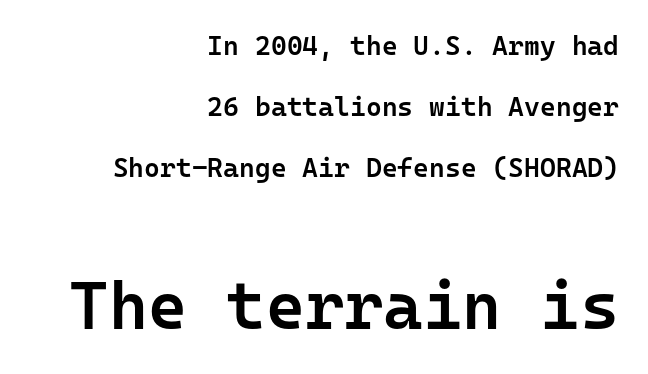
Notice the wide empty band between every row — that's loose leading. Leftover space on each line is placed entirely before the opening word. The area under the type is left untouched. Whoever set this made the second block the dominant, larger element. Do the letters lean? They stand straight.
